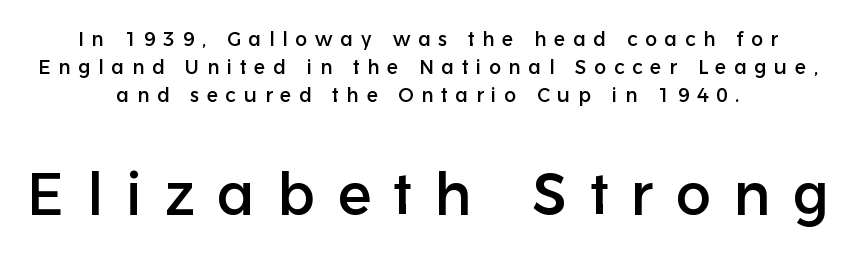
{"serif": "no", "italic": "no", "width": "normal", "stroke_contrast": "low", "x_height": "medium", "monospaced": "no", "underline": "no", "align": "center", "line_spacing": "normal", "line_spacing_ratio": 1.4, "letter_spacing": "wide", "letter_spacing_em": 0.38, "larger_block": "second", "size_ratio": 2.95, "glyph_px": 59}
